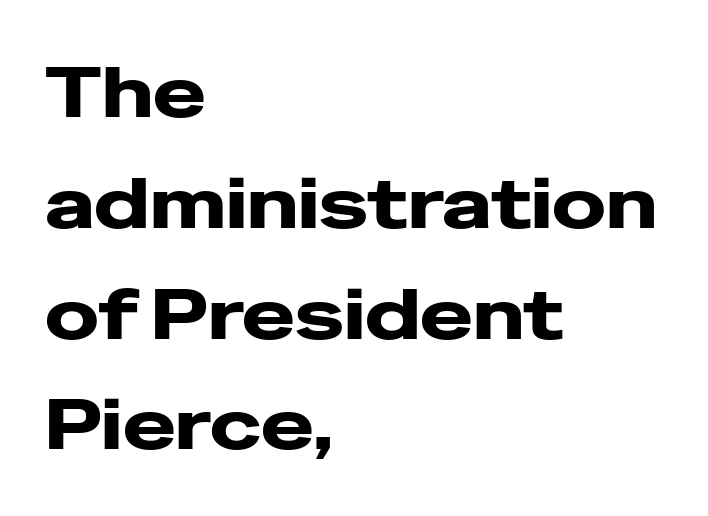
The setting favours the left margin, as ordinary paragraphs usually do. Students, observe: this is what conventionally led text looks like. Descenders are the only things crossing below the line. The lettering holds an erect, upright posture throughout.
